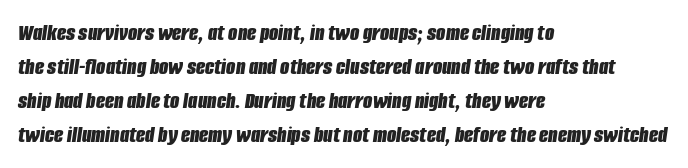
The image shows 24 px bold type, italic (leaning right); set left-aligned, normal line spacing (1.41x), normal letter spacing, not underlined.
